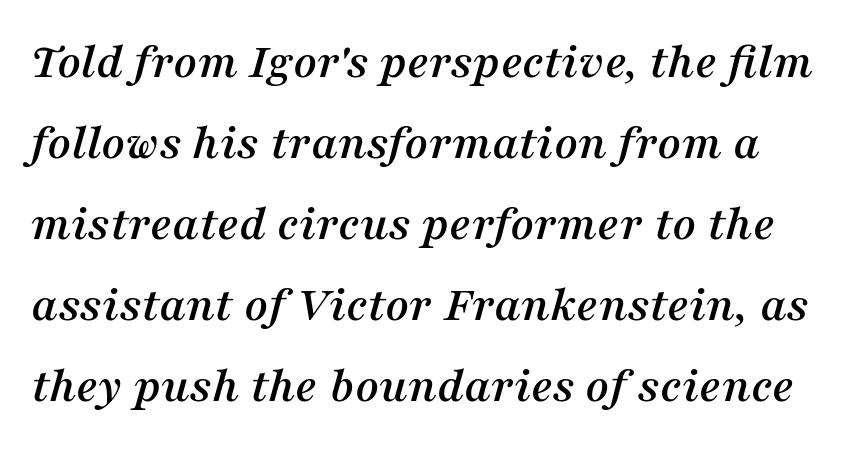
Q: Is the text italic (slanted)? A: Yes, it leans right by about 16 degrees.
Q: Is the typeface a serif or a sans-serif typeface? A: Serif.
Q: Is the text underlined? A: No.
Q: Is the spacing between letters normal or unusually wide? A: Normal.
Q: Is the spacing between lines tight, normal or loose? A: Normal.
Q: Width (condensed, normal, or wide)? A: Normal.
Q: Stroke contrast? A: Medium.
Q: x-height? A: Medium.
Q: Monospaced? A: No.
